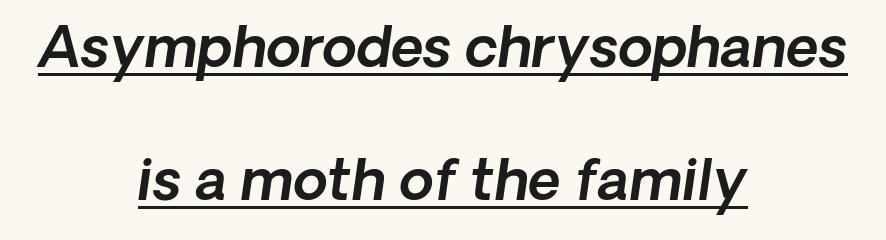
The image shows 56 px sans-serif type; set centered, loose line spacing (2.38x), normal letter spacing, underlined; a medium x-height.
